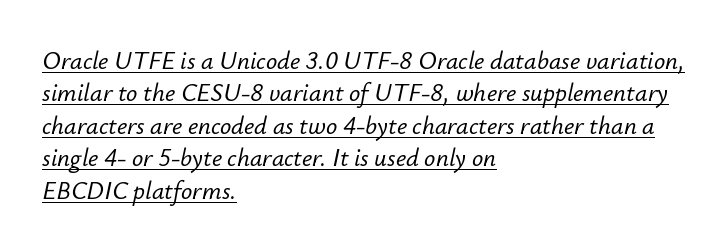
Q: Is the text italic (slanted)? A: Yes, it leans right by about 12 degrees.
Q: Is the text underlined? A: Yes.
Q: How is the paragraph aligned? A: Left-aligned.
Q: Is the spacing between letters normal or unusually wide? A: Normal.
Q: Is the spacing between lines tight, normal or loose? A: Normal.
